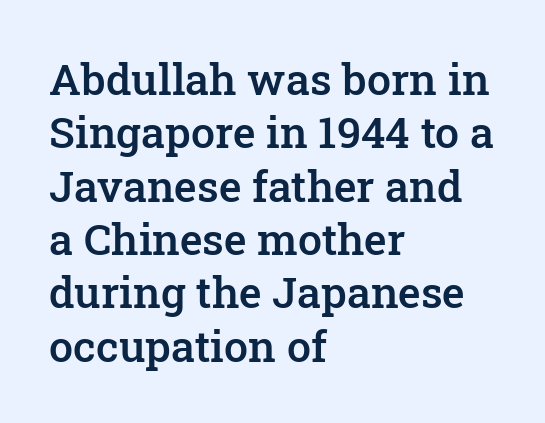
{"serif": "yes", "italic": "no", "bold": "semi", "weight": "semibold", "width": "normal", "stroke_contrast": "low", "x_height": "medium", "monospaced": "no", "underline": "no", "align": "left", "line_spacing_ratio": 1.24, "letter_spacing": "normal", "letter_spacing_em": 0.0, "glyph_px": 43}
